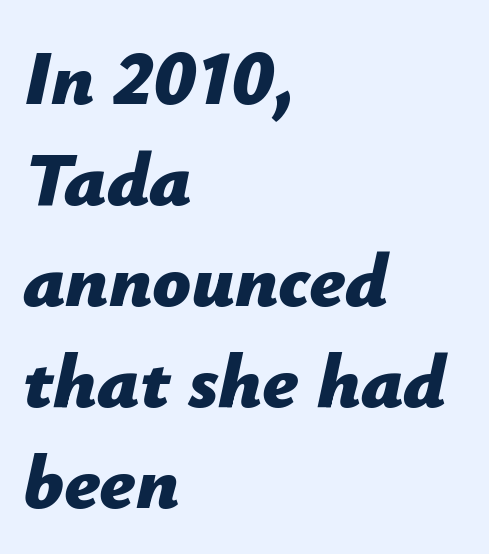
The image shows 76 px bold type, italic (leaning right); set left-aligned, normal line spacing (1.33x), normal letter spacing, not underlined; low stroke contrast and a medium x-height.
